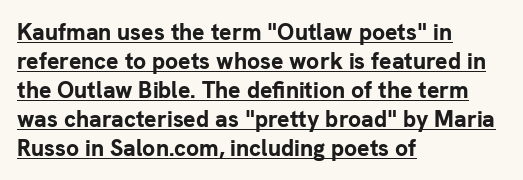
{"italic": "no", "bold": "yes", "underline": "yes", "align": "left", "line_spacing": "normal", "line_spacing_ratio": 1.26, "letter_spacing": "normal", "letter_spacing_em": 0.0, "glyph_px": 23}
